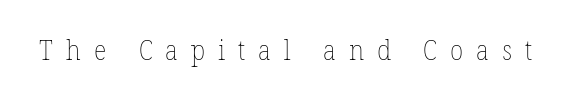
Q: Is the text bold? A: No.
Q: Is the text italic (slanted)? A: No, it is upright.
Q: Is the text underlined? A: No.
Q: Is the spacing between letters normal or unusually wide? A: Unusually wide.
